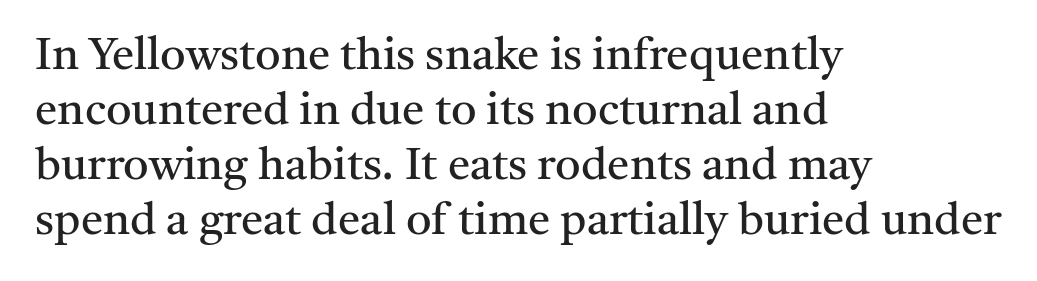
Q: Is the text bold? A: No.
Q: Is the text italic (slanted)? A: No, it is upright.
Q: Is the typeface a serif or a sans-serif typeface? A: Serif.
Q: Is the text underlined? A: No.
Q: How is the paragraph aligned? A: Left-aligned.
Q: Is the spacing between letters normal or unusually wide? A: Normal.
Q: Width (condensed, normal, or wide)? A: Normal.
Q: Stroke contrast? A: Medium.
Q: x-height? A: Medium.
Q: Monospaced? A: No.
